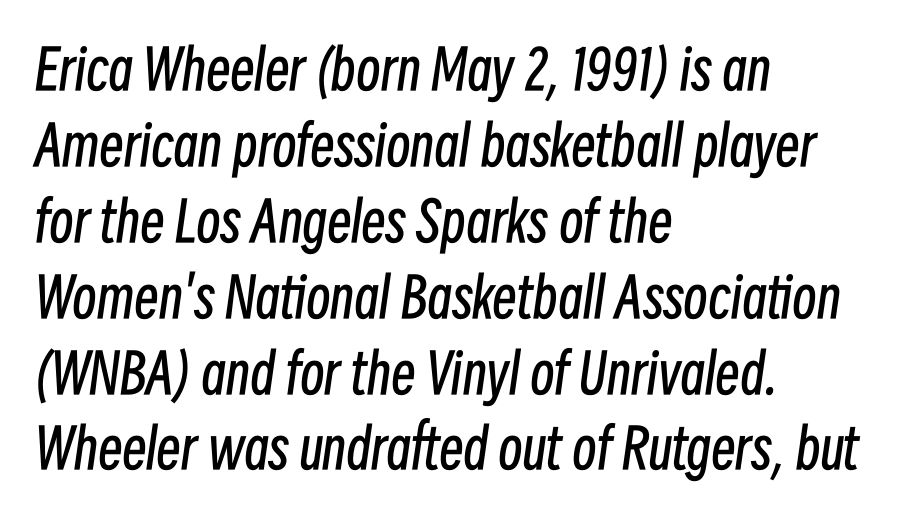
{"italic": "yes", "lean": "right", "slant_degrees": 8, "bold": "no", "weight": "regular", "width": "condensed", "stroke_contrast": "low", "x_height": "medium", "monospaced": "no", "underline": "no", "align": "left", "line_spacing": "normal", "line_spacing_ratio": 1.38, "letter_spacing": "normal", "letter_spacing_em": 0.0, "glyph_px": 55}
